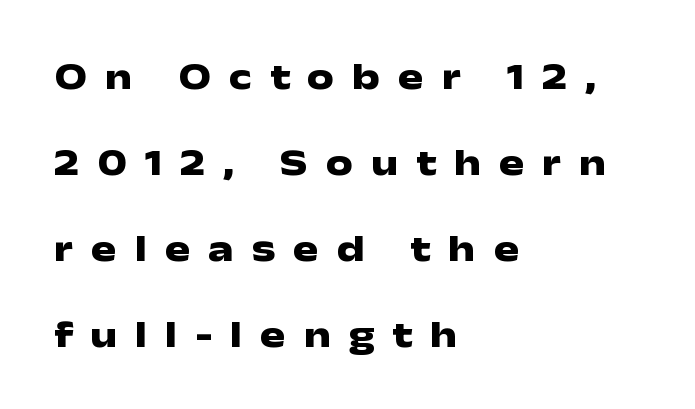
Q: Is the text bold? A: Yes.
Q: Is the text italic (slanted)? A: No, it is upright.
Q: Is the typeface a serif or a sans-serif typeface? A: Sans-serif.
Q: Is the text underlined? A: No.
Q: How is the paragraph aligned? A: Left-aligned.
Q: Is the spacing between letters normal or unusually wide? A: Unusually wide.
Q: Is the spacing between lines tight, normal or loose? A: Loose.
Q: Width (condensed, normal, or wide)? A: Wide.
Q: Stroke contrast? A: Low.
Q: x-height? A: Medium.
Q: Monospaced? A: No.
